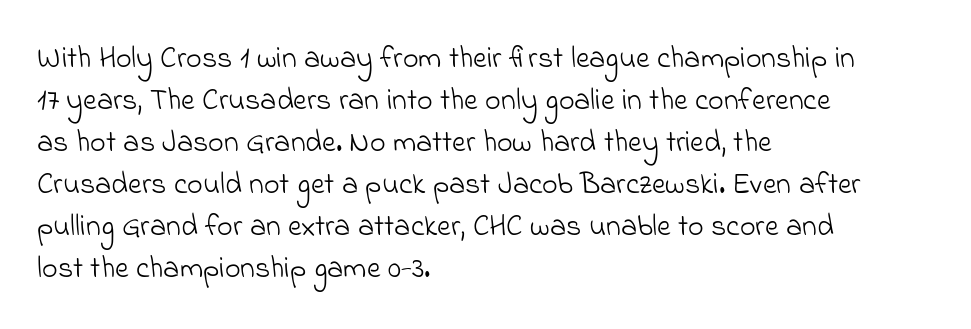
Q: Is the text bold? A: No.
Q: Is the typeface a serif or a sans-serif typeface? A: Sans-serif.
Q: Is the text underlined? A: No.
Q: How is the paragraph aligned? A: Left-aligned.
Q: Is the spacing between letters normal or unusually wide? A: Normal.
Q: Is the spacing between lines tight, normal or loose? A: Normal.
Q: Width (condensed, normal, or wide)? A: Normal.
Q: Stroke contrast? A: Low.
Q: x-height? A: Small.
Q: Monospaced? A: No.
